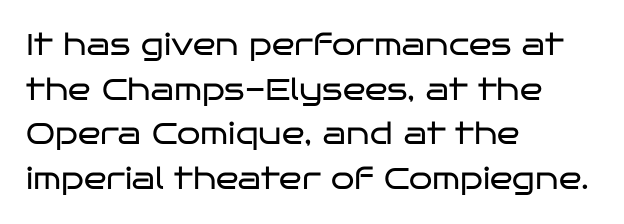
{"serif": "no", "italic": "no", "bold": "no", "weight": "regular", "width": "wide", "stroke_contrast": "low", "x_height": "large", "monospaced": "no", "underline": "no", "align": "left", "line_spacing": "normal", "line_spacing_ratio": 1.49, "letter_spacing": "normal", "letter_spacing_em": 0.0, "glyph_px": 30}
